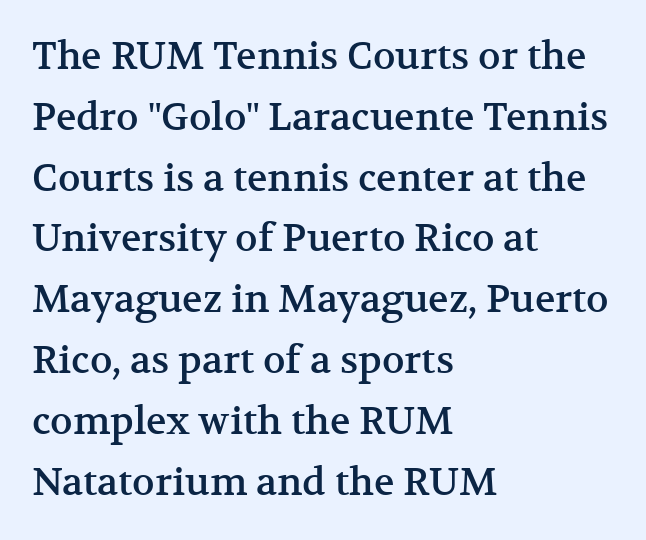
Q: Is the text italic (slanted)? A: No, it is upright.
Q: Is the typeface a serif or a sans-serif typeface? A: Serif.
Q: Is the text underlined? A: No.
Q: How is the paragraph aligned? A: Left-aligned.
Q: Is the spacing between letters normal or unusually wide? A: Normal.
Q: Is the spacing between lines tight, normal or loose? A: Normal.
Q: Width (condensed, normal, or wide)? A: Normal.
Q: Stroke contrast? A: Medium.
Q: x-height? A: Medium.
Q: Monospaced? A: No.
